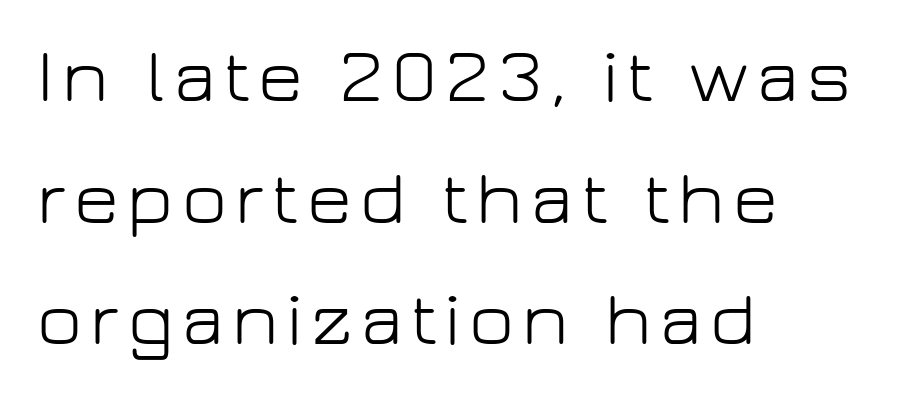
{"serif": "no", "italic": "no", "bold": "no", "weight": "light", "width": "normal", "stroke_contrast": "low", "x_height": "medium", "monospaced": "no", "underline": "no", "align": "left", "line_spacing": "normal", "line_spacing_ratio": 1.58, "glyph_px": 77}
